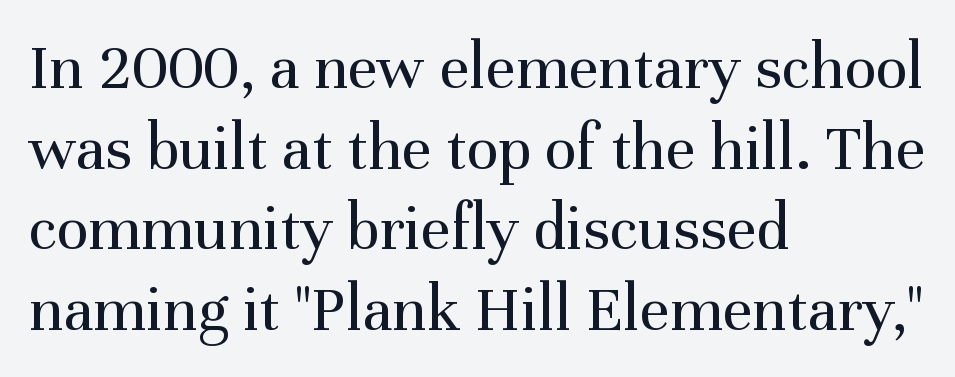
What stands out about the letter spacing? Nothing — it is the standard amount. Notice how the stems are strictly vertical — no italics here. Stem width sits at or under what a default text font uses. One-word summary of the alignment: left.
